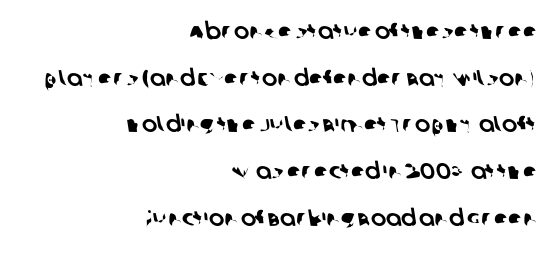
Tracking value appears to be zero — textbook default spacing. The passage shown stacks its lines with a broad gap. The setting favours the right margin, as signatures and pull-quotes sometimes do. A bare baseline throughout the passage.
